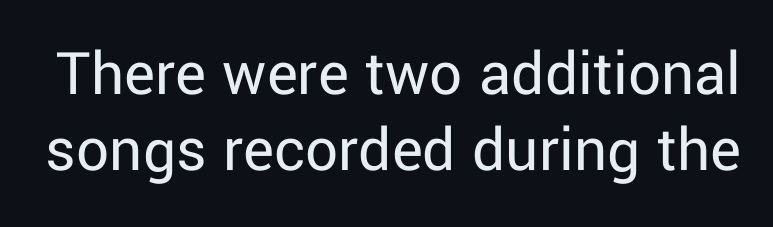
The lettering stays uniformly vertical, giving the passage a roman look. The letters carry no serifs — their stems end cleanly without finishing strokes. The letters advance in unequal steps, a hallmark of proportional type. Check the space under the baseline: it is left empty.
